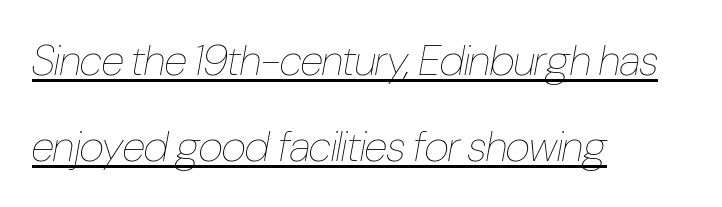
The image shows 43 px thin, condensed type, italic (leaning right); set left-aligned, loose line spacing (2.0x), normal letter spacing, underlined; low stroke contrast and a medium x-height.
